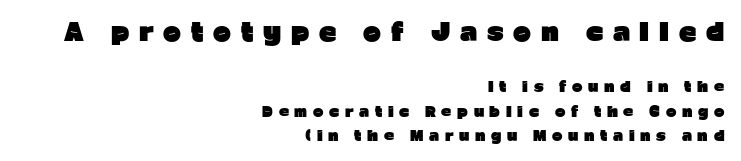
The image shows 24 px bold type, upright; set right-aligned, line spacing 1.72x, unusually wide letter spacing (+0.41 em), not underlined; the first (top) block is 1.71x larger.
